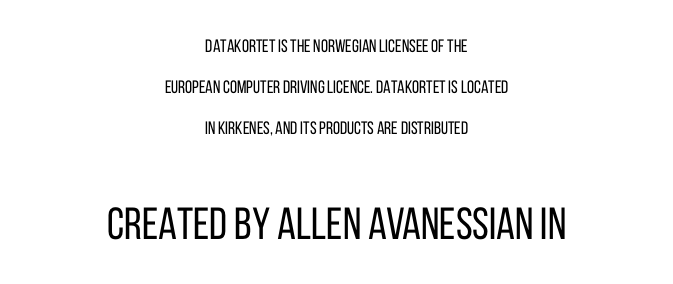
Q: Is the text bold? A: No.
Q: Is the text italic (slanted)? A: No, it is upright.
Q: Is the typeface a serif or a sans-serif typeface? A: Sans-serif.
Q: Is the text underlined? A: No.
Q: How is the paragraph aligned? A: Centered.
Q: Is the spacing between letters normal or unusually wide? A: Normal.
Q: Is the spacing between lines tight, normal or loose? A: Loose.
Q: Which block of text is set in a larger size, the first (top) or the second (bottom)? A: The second (bottom) one.
Q: Width (condensed, normal, or wide)? A: Condensed.
Q: Stroke contrast? A: Low.
Q: x-height? A: Large.
Q: Monospaced? A: No.
